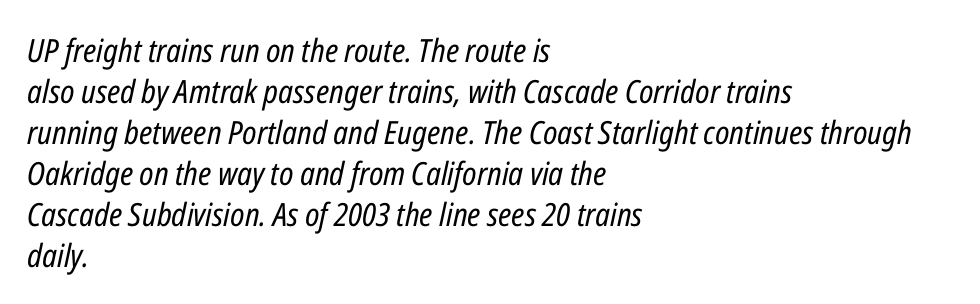
The letters are slanted; this is an italic face. The font sits on the lighter half of the weight spectrum, regular included. How are the letters spaced? Ordinarily, with no added tracking. Summary of vertical rhythm: regular, with standard interline spacing.
